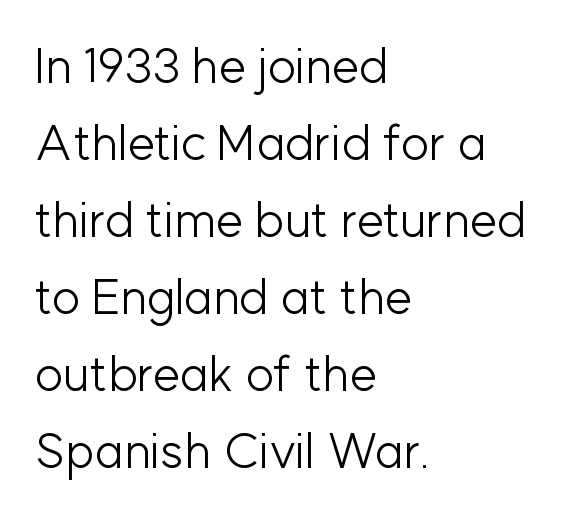
The image shows 49 px light sans-serif type, upright; set left-aligned, normal line spacing (1.57x), normal letter spacing, not underlined; low stroke contrast and a medium x-height.
